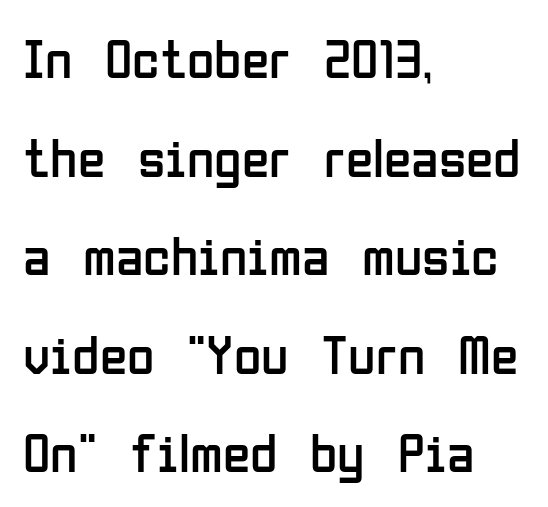
{"serif": "no", "italic": "no", "bold": "no", "weight": "regular", "width": "condensed", "stroke_contrast": "low", "x_height": "medium", "monospaced": "no", "underline": "no", "align": "left", "line_spacing_ratio": 1.76, "letter_spacing": "normal", "letter_spacing_em": 0.0, "glyph_px": 56}
